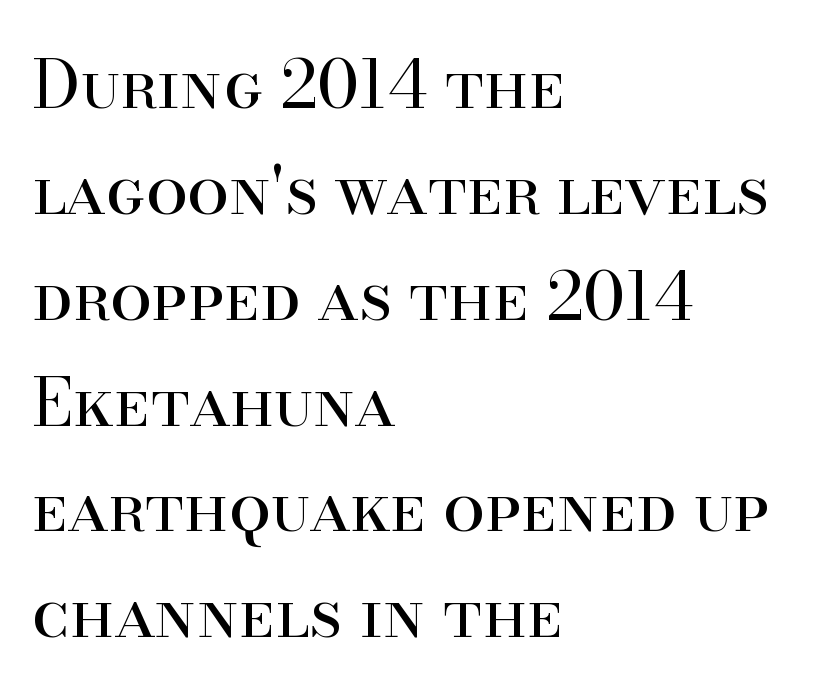
{"serif": "yes", "italic": "no", "bold": "no", "weight": "regular", "width": "normal", "stroke_contrast": "high", "x_height": "small", "monospaced": "no", "underline": "no", "align": "left", "line_spacing": "normal", "line_spacing_ratio": 1.58, "letter_spacing": "normal", "letter_spacing_em": 0.0, "glyph_px": 67}
